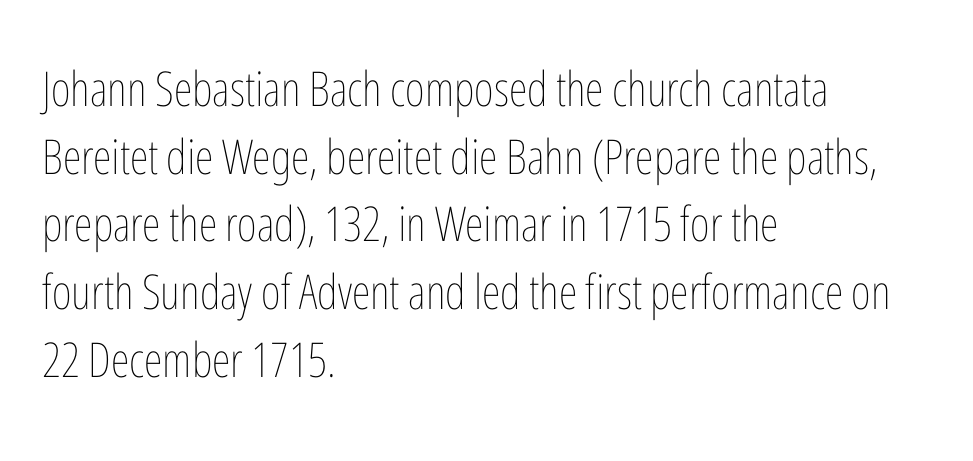
The image shows 48 px thin, condensed type, upright; set left-aligned, normal line spacing (1.41x), normal letter spacing, not underlined; low stroke contrast and a medium x-height.
